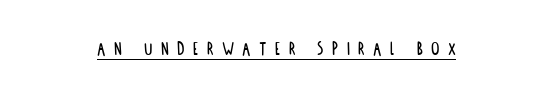
The image shows 21 px text type, upright; set unusually wide letter spacing (+0.4 em), underlined.
